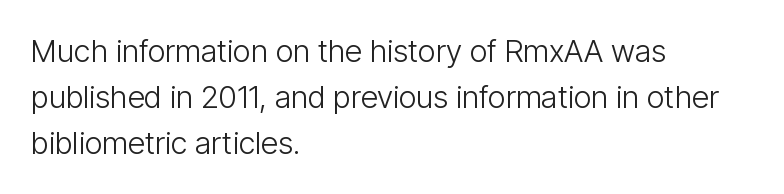
{"serif": "no", "italic": "no", "bold": "no", "weight": "light", "width": "condensed", "stroke_contrast": "low", "x_height": "medium", "monospaced": "no", "underline": "no", "align": "left", "line_spacing": "normal", "line_spacing_ratio": 1.49, "letter_spacing": "normal", "letter_spacing_em": 0.0, "glyph_px": 31}
